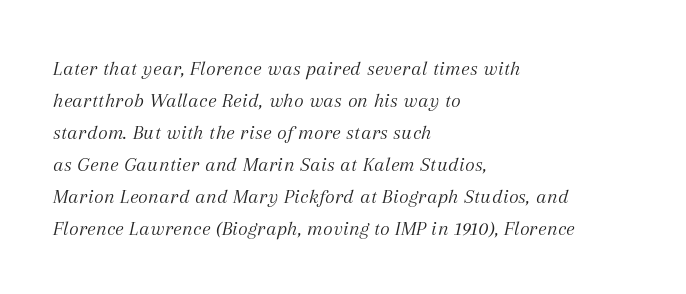
The image shows 21 px text type, italic (leaning right); set left-aligned, normal line spacing (1.52x), normal letter spacing, not underlined.
